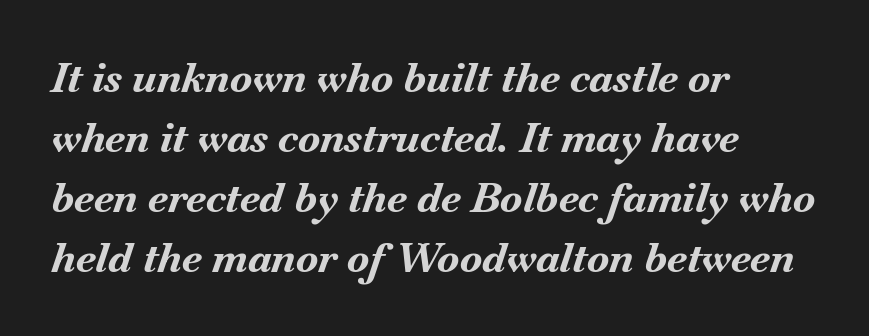
{"italic": "yes", "lean": "right", "slant_degrees": 18, "bold": "yes", "weight": "bold", "width": "normal", "stroke_contrast": "medium", "x_height": "small", "monospaced": "no", "underline": "no", "align": "left", "line_spacing": "normal", "line_spacing_ratio": 1.46, "letter_spacing": "normal", "letter_spacing_em": 0.0, "glyph_px": 41}
